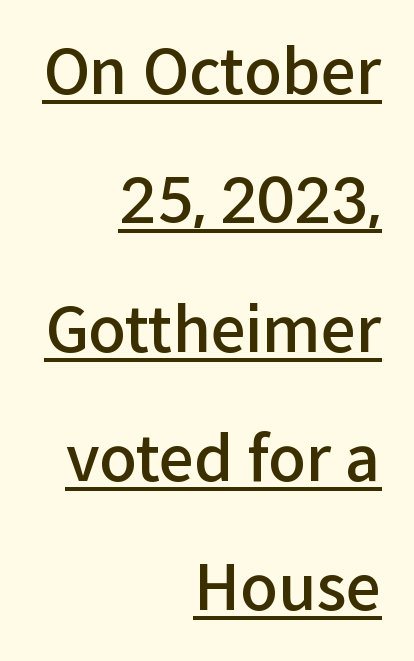
{"serif": "no", "italic": "no", "bold": "semi", "weight": "semibold", "width": "normal", "stroke_contrast": "low", "x_height": "medium", "monospaced": "no", "underline": "yes", "align": "right", "line_spacing": "loose", "line_spacing_ratio": 2.08, "letter_spacing": "normal", "letter_spacing_em": 0.0, "glyph_px": 62}
